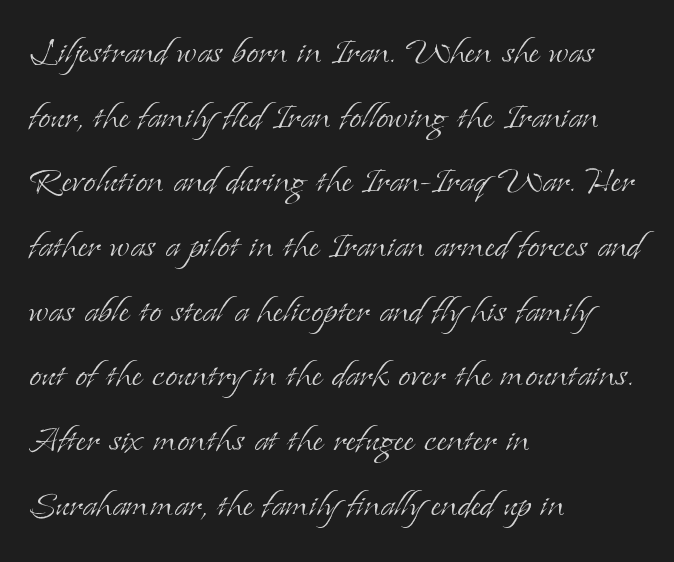
{"serif": "yes", "bold": "no", "weight": "light", "width": "normal", "stroke_contrast": "low", "x_height": "small", "monospaced": "no", "underline": "no", "align": "left", "line_spacing": "normal", "line_spacing_ratio": 1.47, "letter_spacing": "normal", "letter_spacing_em": 0.0, "glyph_px": 44}
